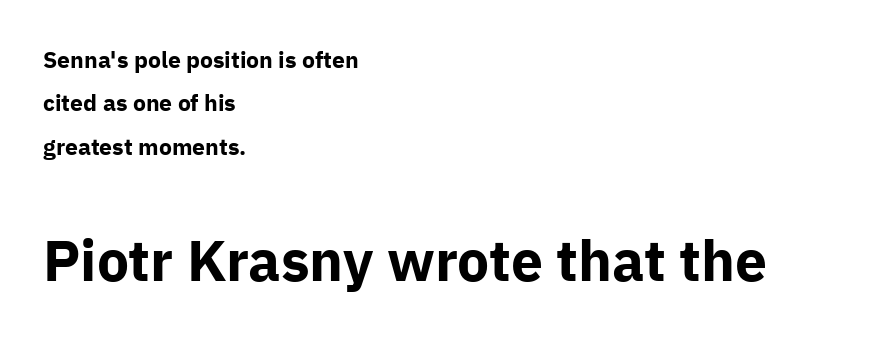
The image shows 57 px bold sans-serif type, upright; set left-aligned, line spacing 1.89x, normal letter spacing, not underlined; the second (bottom) block is 2.48x larger; low stroke contrast and a medium x-height.
